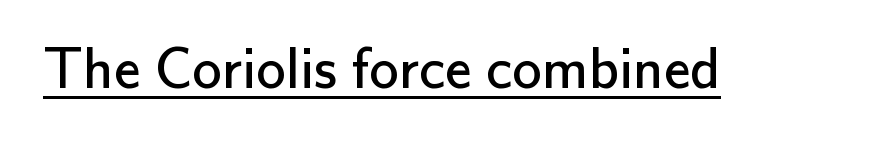
The passage shown is typed in a proportional face where columns would drift. Observe the ordinary spacing: letters are neighbours, not strangers. It's the straight-up-and-down kind of type. Descenders here cross a horizontal rule under the line. The designer went with a sans here, leaving each stem footless. The cut favours lightness, reaching ordinary text weight at its darkest.
